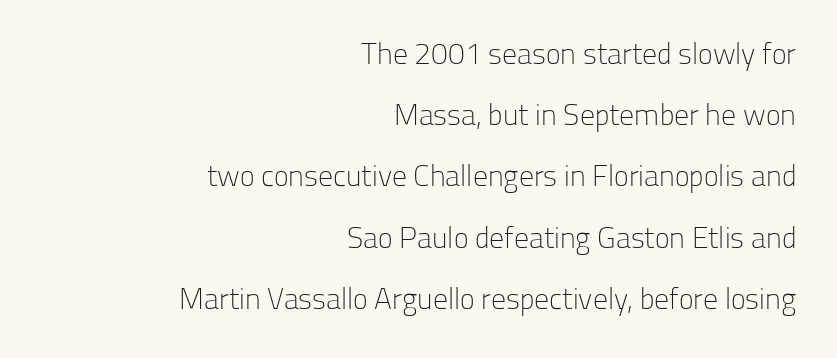
The image shows 30 px light sans-serif type, upright; set right-aligned, loose line spacing (2.04x), normal letter spacing, not underlined; low stroke contrast and a medium x-height.
